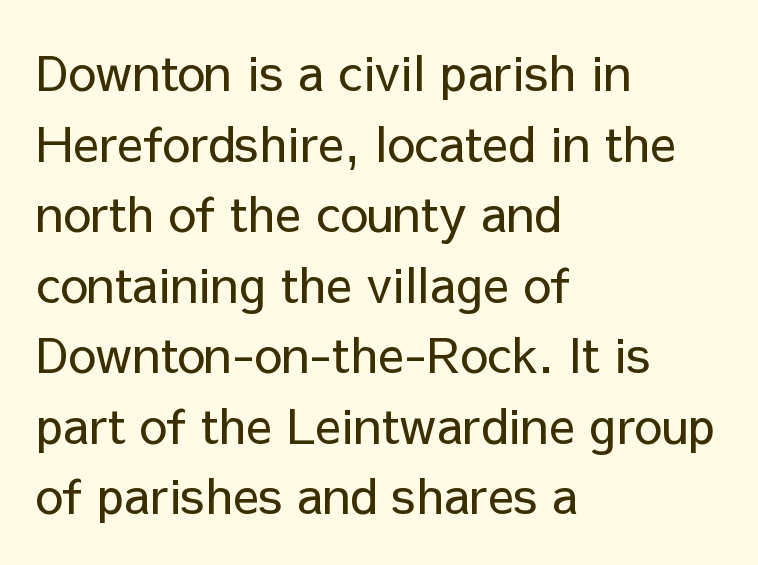
{"serif": "no", "italic": "no", "bold": "no", "weight": "regular", "width": "normal", "stroke_contrast": "low", "x_height": "medium", "monospaced": "no", "underline": "no", "align": "left", "line_spacing": "normal", "line_spacing_ratio": 1.44, "letter_spacing": "normal", "letter_spacing_em": 0.0, "glyph_px": 49}
